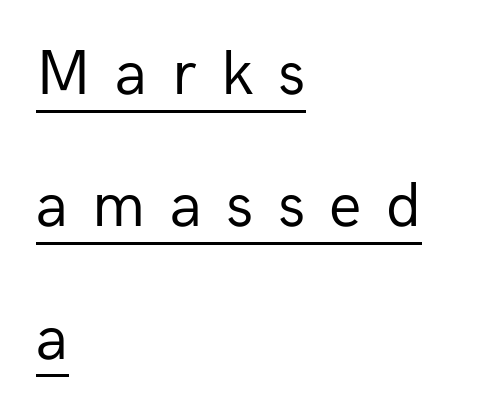
The image shows 64 px regular-weight sans-serif type, upright; set left-aligned, loose line spacing (2.07x), unusually wide letter spacing (+0.38 em), underlined; low stroke contrast and a medium x-height.
